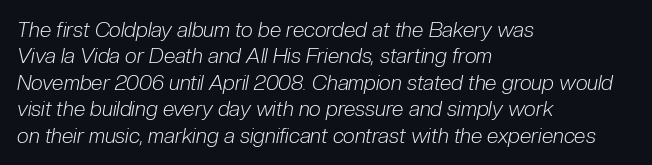
The image shows 21 px text type, italic (leaning right); set left-aligned, normal line spacing (1.26x), normal letter spacing, not underlined.
